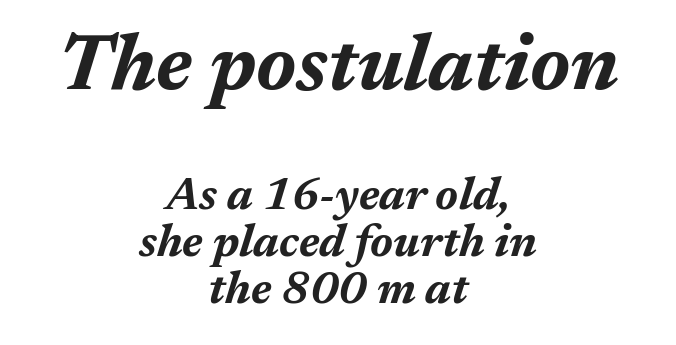
Q: Is the text bold? A: Yes.
Q: Is the text italic (slanted)? A: Yes, it leans right by about 17 degrees.
Q: Is the text underlined? A: No.
Q: How is the paragraph aligned? A: Centered.
Q: Is the spacing between letters normal or unusually wide? A: Normal.
Q: Is the spacing between lines tight, normal or loose? A: Tight.
Q: Which block of text is set in a larger size, the first (top) or the second (bottom)? A: The first (top) one.
Q: Width (condensed, normal, or wide)? A: Normal.
Q: Stroke contrast? A: Medium.
Q: x-height? A: Medium.
Q: Monospaced? A: No.
